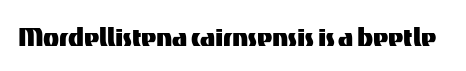
Every character sits straight up, as roman type does. Here the designer chose a conventional face with non-uniform glyph widths. Nobody touched the tracking dial on this one. What kind of face is this? One without serifs — a sans. Underline: absent.
